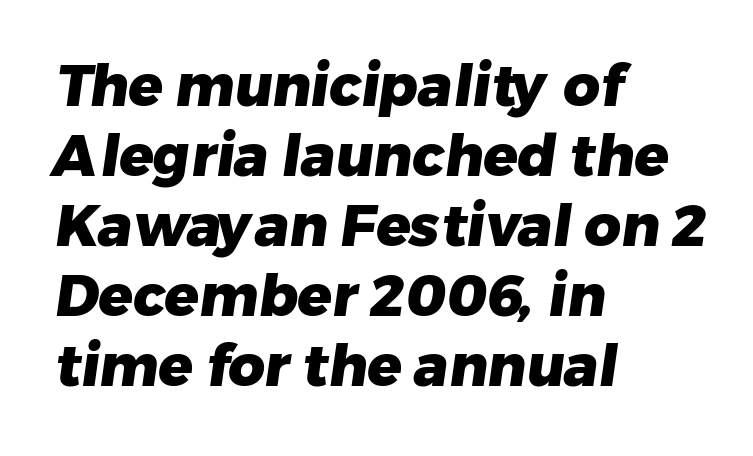
The image shows 57 px heavy sans-serif type; set left-aligned, line spacing 1.23x, normal letter spacing, not underlined; low stroke contrast and a medium x-height.
